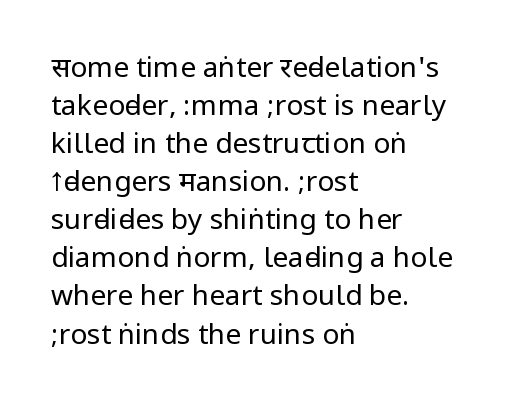
The strip under each line holds only bare page. The type is set solid horizontally, with unmodified tracking. Ordinary non-slanted type is in use. Each line starts at the same left margin while the right side varies. In terms of leading, this rendering sits right in the middle.
